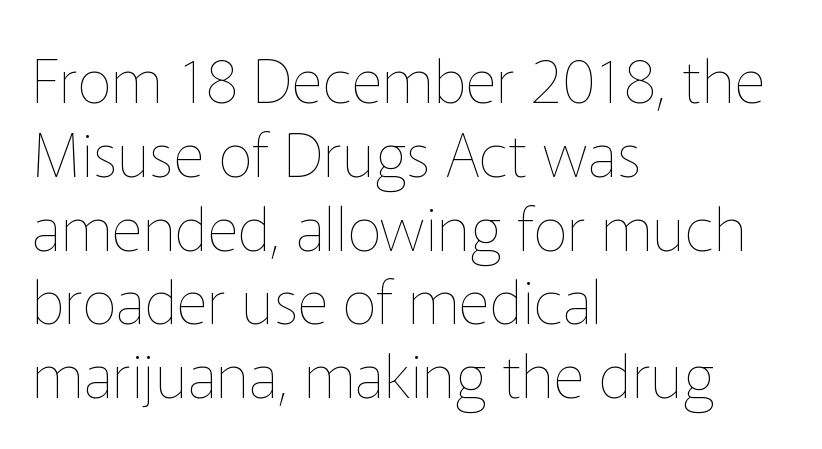
{"italic": "no", "bold": "no", "weight": "thin", "width": "normal", "stroke_contrast": "low", "x_height": "medium", "monospaced": "no", "underline": "no", "align": "left", "line_spacing_ratio": 1.21, "letter_spacing": "normal", "letter_spacing_em": 0.0, "glyph_px": 61}
